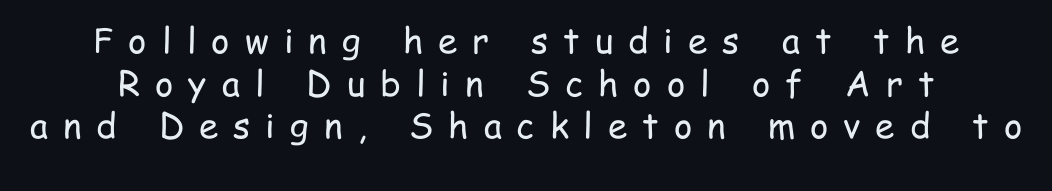
Q: Is the text bold? A: No.
Q: Is the text italic (slanted)? A: No, it is upright.
Q: Is the typeface a serif or a sans-serif typeface? A: Sans-serif.
Q: Is the text underlined? A: No.
Q: How is the paragraph aligned? A: Centered.
Q: Is the spacing between letters normal or unusually wide? A: Unusually wide.
Q: Width (condensed, normal, or wide)? A: Condensed.
Q: Stroke contrast? A: Low.
Q: x-height? A: Medium.
Q: Monospaced? A: No.
